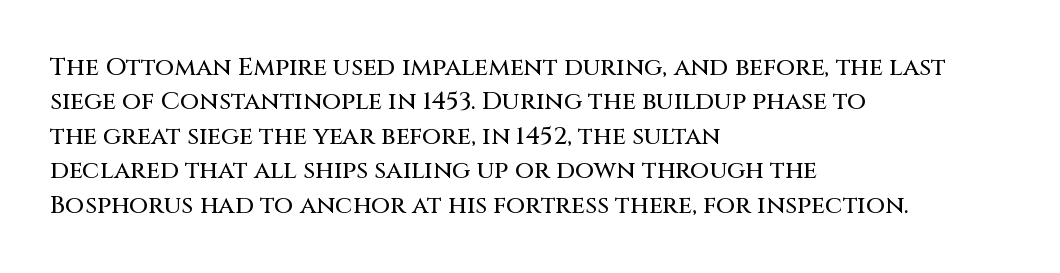
{"italic": "no", "underline": "no", "align": "left", "line_spacing": "normal", "line_spacing_ratio": 1.38, "letter_spacing": "normal", "letter_spacing_em": 0.0, "glyph_px": 25}
